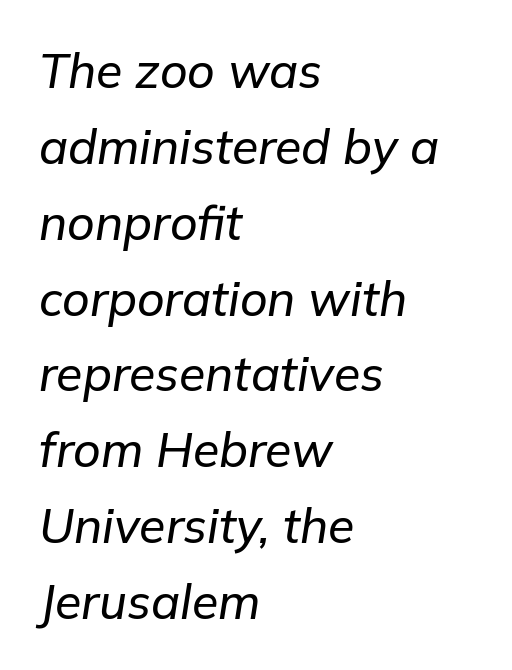
{"italic": "yes", "lean": "right", "slant_degrees": 9, "width": "normal", "stroke_contrast": "low", "x_height": "medium", "monospaced": "no", "underline": "no", "align": "left", "line_spacing": "normal", "line_spacing_ratio": 1.58, "letter_spacing": "normal", "letter_spacing_em": 0.0, "glyph_px": 48}
